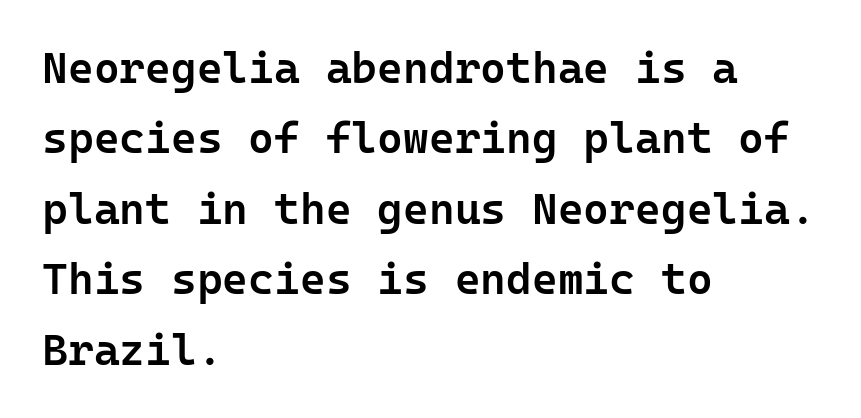
A typesetter would label this face a sans. Is this a fixed-width face? Yes — each glyph sits in an identical cell. A typesetter would call this leading conventional body-copy spacing. This sample uses an upright cut, with every glyph sitting square on the baseline.
